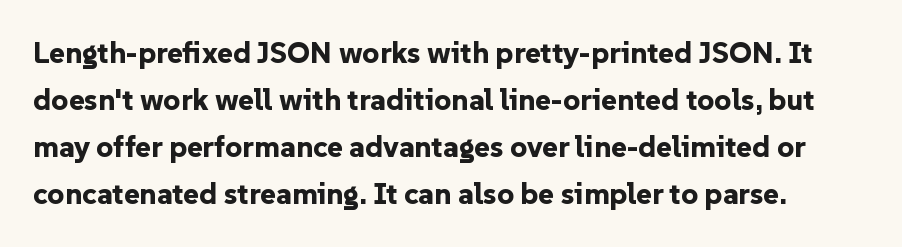
The rows are spaced the way most documents space them. Are there feet on the stems? There aren't — it's a sans. The passage shown has conventional tracking throughout. Here the designer chose a conventional face with non-uniform glyph widths. The strokes are fattened all the way to bold.
